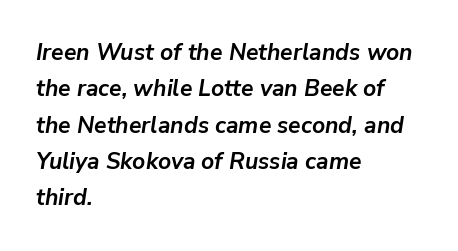
{"italic": "yes", "lean": "right", "slant_degrees": 9, "bold": "yes", "underline": "no", "align": "left", "line_spacing": "normal", "line_spacing_ratio": 1.58, "letter_spacing": "normal", "letter_spacing_em": 0.0, "glyph_px": 23}
